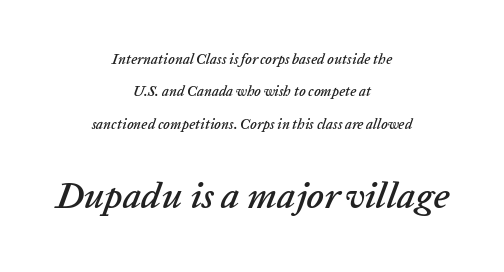
{"italic": "yes", "lean": "right", "slant_degrees": 20, "width": "normal", "stroke_contrast": "low", "x_height": "medium", "monospaced": "no", "underline": "no", "align": "center", "line_spacing": "loose", "line_spacing_ratio": 2.32, "letter_spacing": "normal", "letter_spacing_em": 0.0, "larger_block": "second", "size_ratio": 2.64, "glyph_px": 37}
